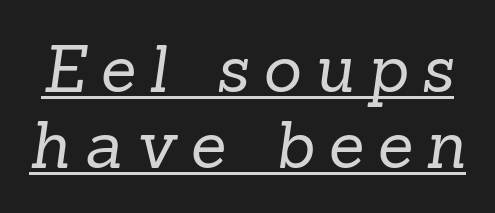
This is not heavy type; no bold has been used. Character widths vary here, with narrow letters taking less room than wide ones. The glyphs in this specimen are seriffed. Characters follow at a spacing far wider than the type designer built in. Compared with undecorated copy, this sample adds a rule below the words.
